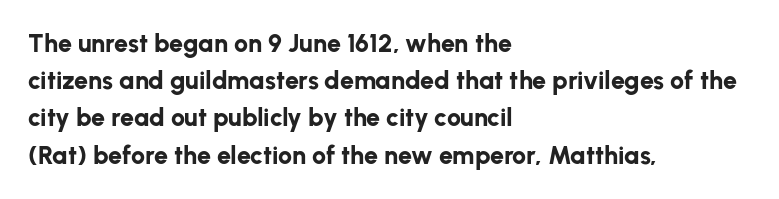
{"italic": "no", "bold": "yes", "underline": "no", "align": "left", "line_spacing": "normal", "line_spacing_ratio": 1.49, "letter_spacing": "normal", "letter_spacing_em": 0.0, "glyph_px": 25}
